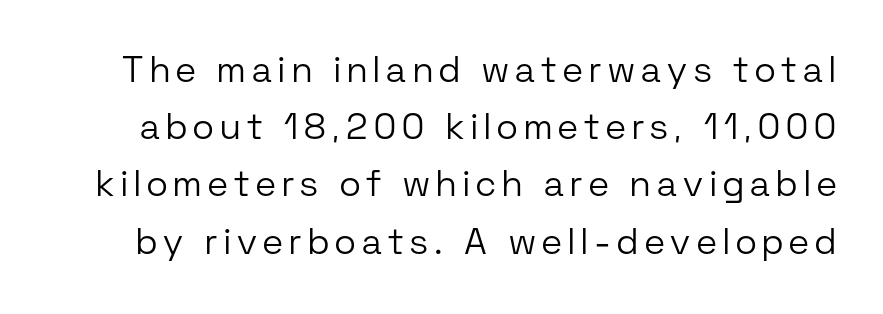
The image shows 36 px light sans-serif type, upright; set normal line spacing (1.59x), not underlined; low stroke contrast and a medium x-height.
